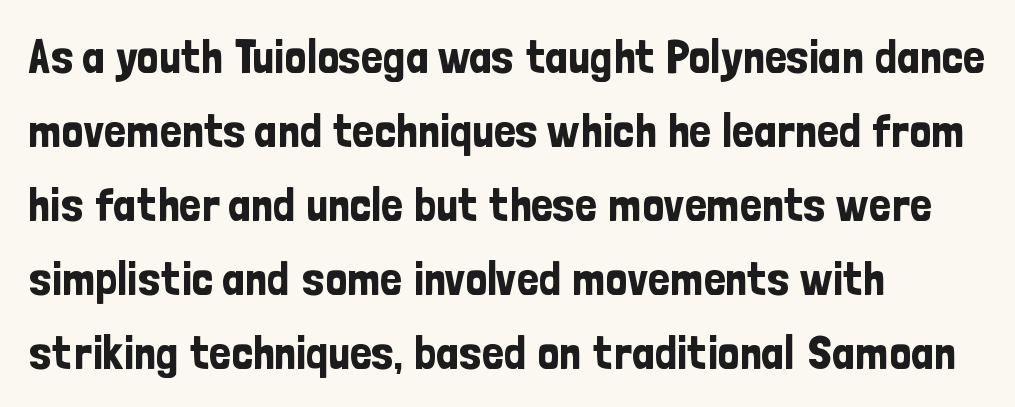
{"serif": "no", "italic": "no", "width": "condensed", "stroke_contrast": "low", "x_height": "medium", "monospaced": "no", "underline": "no", "align": "left", "line_spacing": "normal", "line_spacing_ratio": 1.54, "letter_spacing": "normal", "letter_spacing_em": 0.0, "glyph_px": 48}
